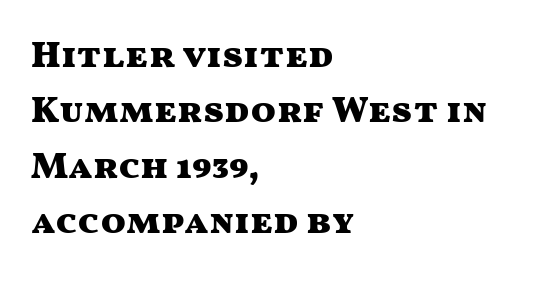
The image shows 37 px heavy, wide sans-serif type, upright; set left-aligned, normal line spacing (1.5x), normal letter spacing, not underlined; medium stroke contrast and a medium x-height.
